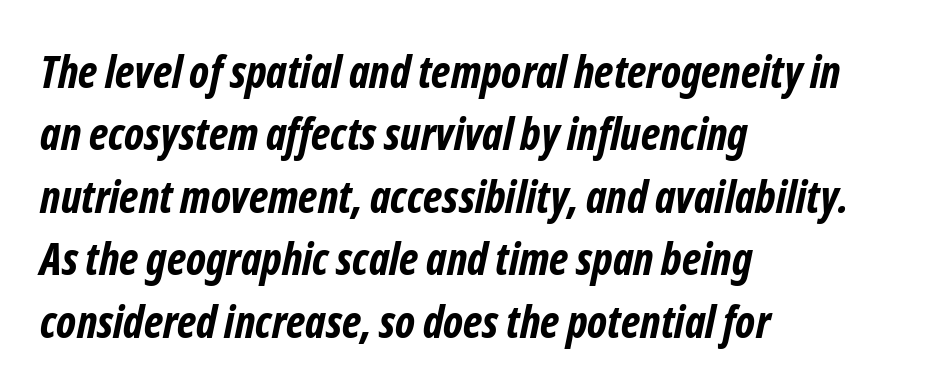
The image shows 44 px bold, condensed sans-serif type; set left-aligned, normal line spacing (1.42x), normal letter spacing, not underlined; low stroke contrast and a medium x-height.
